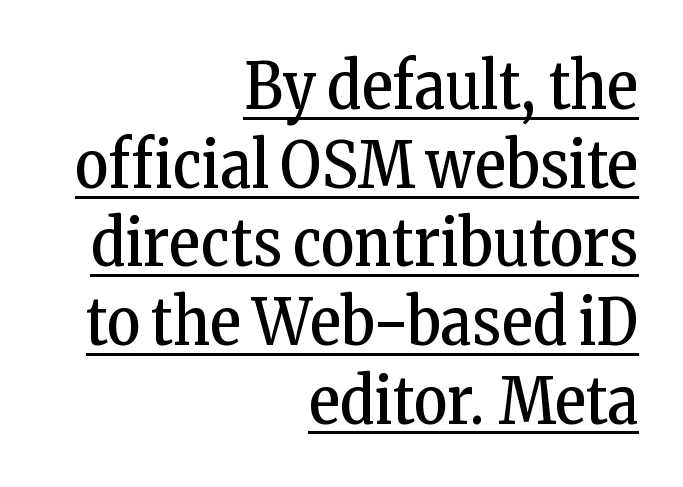
The face used here is proportionally spaced, like ordinary book or web type. Somebody hit Ctrl+U on this one — the words are underlined. Little horizontal feet cap the strokes, marking this as serif type. The lettering stays uniformly vertical, giving the passage a roman look. No letter is thick-stroked: the sample isn't bold.
